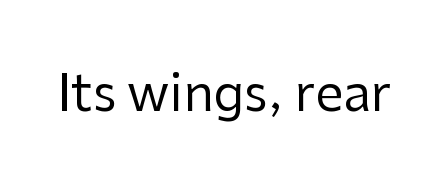
Q: Is the text bold? A: No.
Q: Is the text italic (slanted)? A: No, it is upright.
Q: Is the typeface a serif or a sans-serif typeface? A: Sans-serif.
Q: Is the text underlined? A: No.
Q: Is the spacing between letters normal or unusually wide? A: Normal.
Q: Width (condensed, normal, or wide)? A: Normal.
Q: Stroke contrast? A: Low.
Q: x-height? A: Medium.
Q: Monospaced? A: No.
